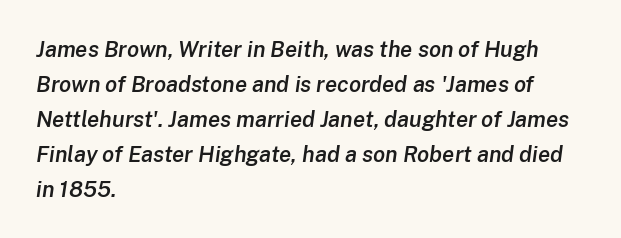
The image shows 22 px text type, italic (leaning right); set left-aligned, normal line spacing (1.59x), normal letter spacing, not underlined.
